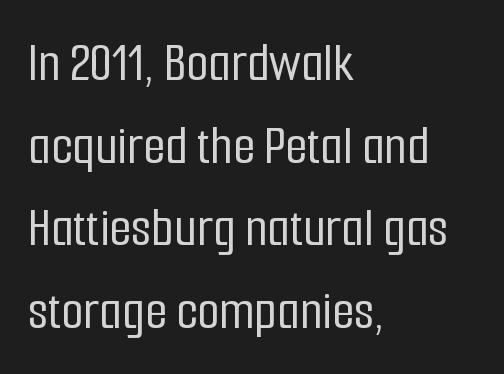
{"serif": "no", "italic": "no", "width": "condensed", "stroke_contrast": "low", "x_height": "medium", "monospaced": "no", "underline": "no", "align": "left", "line_spacing": "normal", "line_spacing_ratio": 1.45, "letter_spacing": "normal", "letter_spacing_em": 0.0, "glyph_px": 57}
